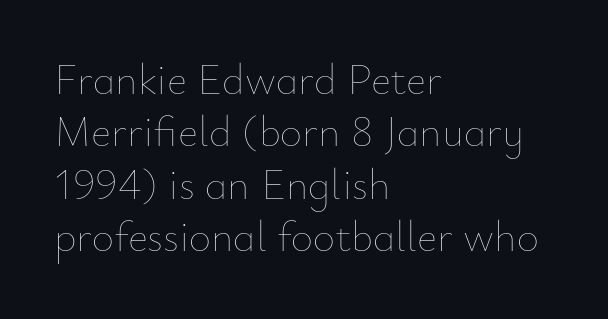
The image shows 43 px thin type, upright; set left-aligned, line spacing 1.22x, normal letter spacing, not underlined; low stroke contrast and a small x-height.
